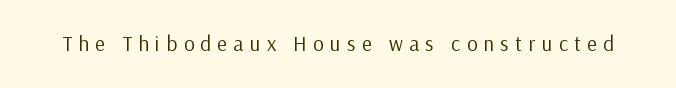
The image shows 21 px text type, upright; set unusually wide letter spacing (+0.3 em), not underlined.
